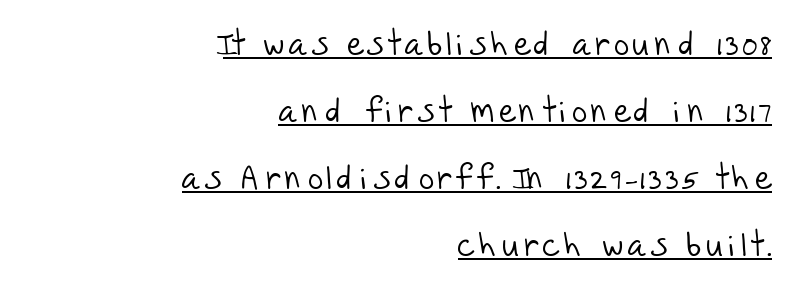
The image shows 33 px light sans-serif type; set right-aligned, loose line spacing (2.03x), underlined; low stroke contrast and a large x-height.
